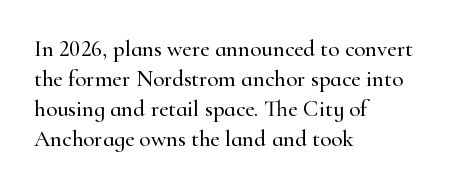
The image shows 23 px text type, upright; set left-aligned, normal line spacing (1.31x), normal letter spacing, not underlined.
